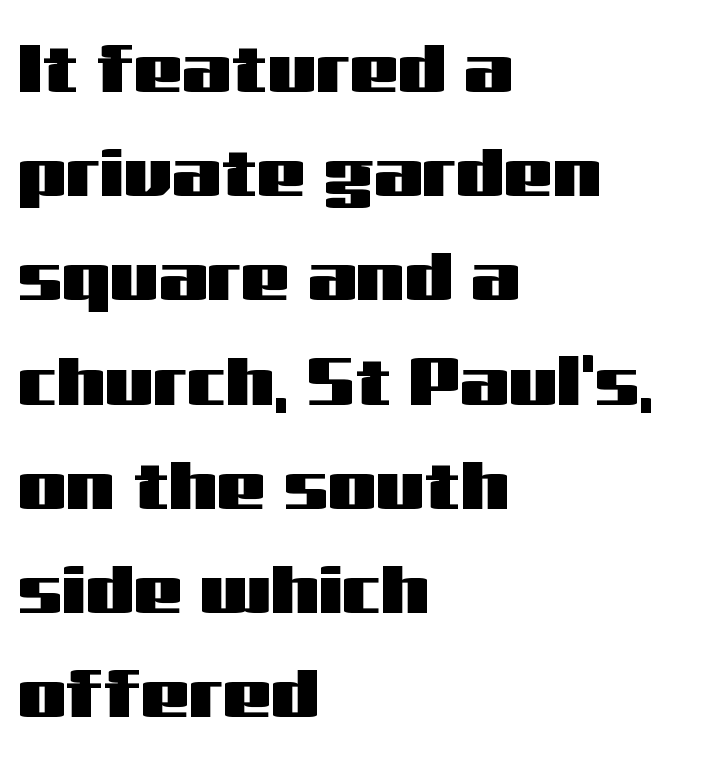
Caption: multi-line text, flush left, ragged right. Vertical spacing — default. Do the characters align in a grid? No, the font is proportional. The face used here is rendered with its standard letterfit. The letters stand straight up with perfectly vertical stems.
